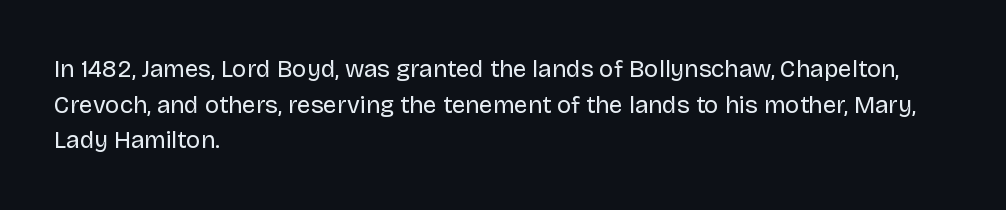
Q: Is the text bold? A: No.
Q: Is the text italic (slanted)? A: No, it is upright.
Q: Is the text underlined? A: No.
Q: How is the paragraph aligned? A: Left-aligned.
Q: Is the spacing between letters normal or unusually wide? A: Normal.
Q: Is the spacing between lines tight, normal or loose? A: Normal.
